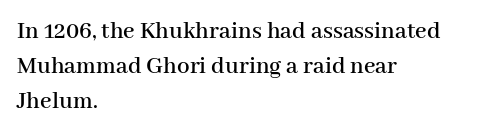
Q: Is the text italic (slanted)? A: No, it is upright.
Q: Is the text underlined? A: No.
Q: How is the paragraph aligned? A: Left-aligned.
Q: Is the spacing between letters normal or unusually wide? A: Normal.
Q: Is the spacing between lines tight, normal or loose? A: Normal.
